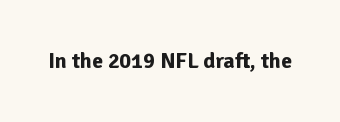
{"italic": "no", "bold": "yes", "underline": "no", "letter_spacing": "normal", "letter_spacing_em": 0.0, "glyph_px": 22}
